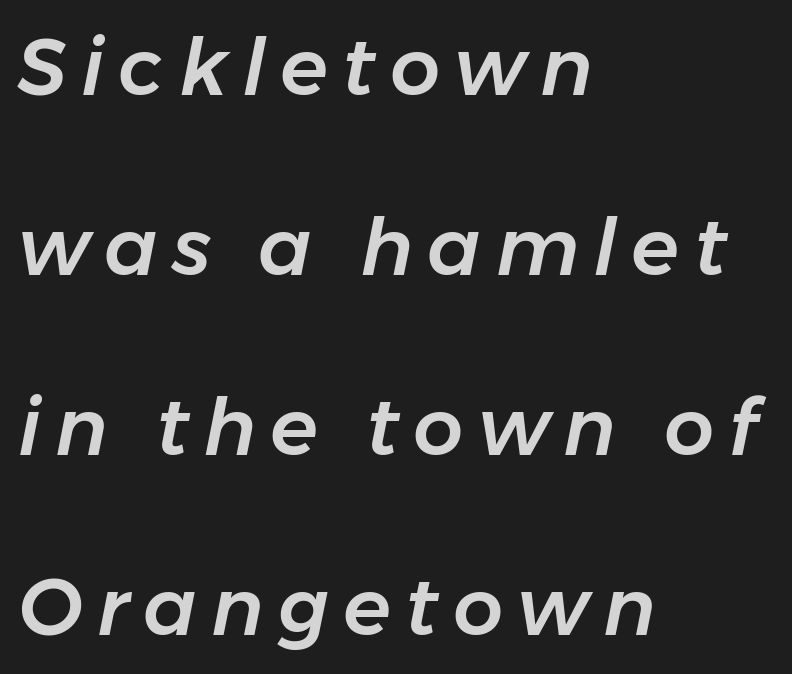
Leftover space on each line is placed entirely after the last word. Yep, that's italic — everything's leaning. The leading is generous, giving the passage an open texture. A clean baseline with only descenders dipping below it. The rendering uses natural spacing where letterforms have individual widths.
